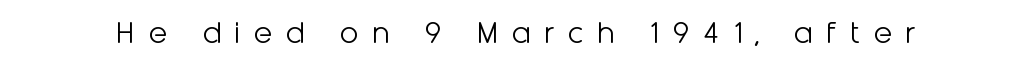
Serifs: no, the terminals of the letterforms are clean. Lines of text with bare space underneath. You could not count columns in this text — the font is proportionally spaced. You can tell it's not italic because the verticals are truly vertical. Substantial extra tracking has been applied to these lines. The characters are drawn with everyday or finer stroke widths.
